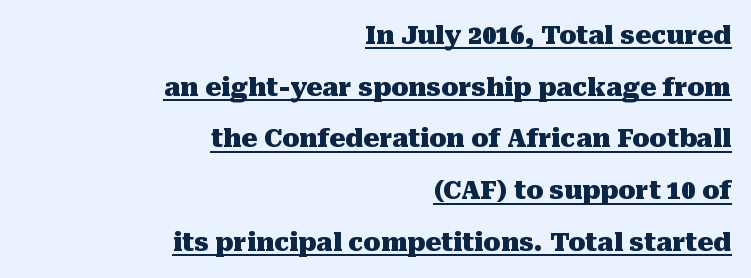
The image shows 25 px bold type, upright; set right-aligned, loose line spacing (2.07x), normal letter spacing, underlined.
